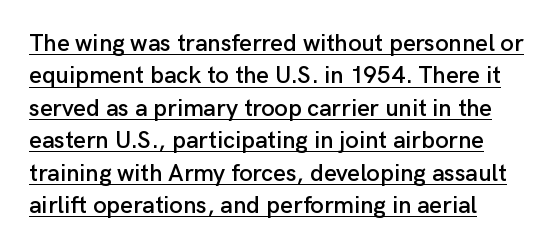
Q: Is the text italic (slanted)? A: No, it is upright.
Q: Is the text underlined? A: Yes.
Q: How is the paragraph aligned? A: Left-aligned.
Q: Is the spacing between letters normal or unusually wide? A: Normal.
Q: Is the spacing between lines tight, normal or loose? A: Normal.
